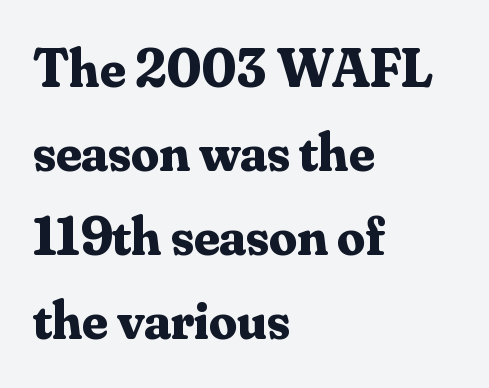
Leading: standard. The setting favours the left margin, as ordinary paragraphs usually do. Every stem runs plumb, perpendicular to the baseline. Varying glyph widths throughout — classic text-font behaviour. The foot of each line stays bare and open.
